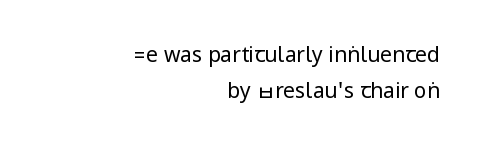
The compositor pushed each line to the right boundary. Underline: absent. The face looks like a standard text weight, possibly lighter. Students, note that the glyphs here touch the page at normal intervals. Every stem runs plumb, perpendicular to the baseline.
